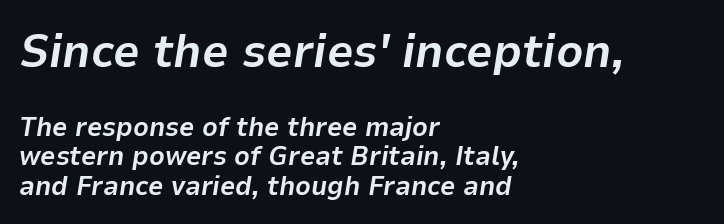
Unmarked baselines from the first word to the last. Characters follow at the spacing the type designer built in. If you drew a line through each stem, it would be angled. A full-strength bold gives these letters their thick strokes. A classic flush-left, rag-right setting is used for this passage.
